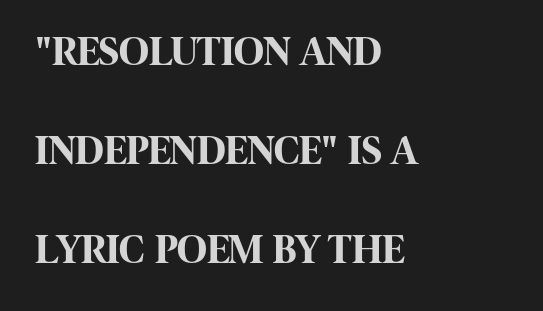
Honestly, the letter spacing is just normal — you wouldn't notice it. Observe the absence of serifs on each vertical stroke in this sample. Check the space under the baseline: it is left empty. The passage shown is typed in a proportional face where columns would drift.
